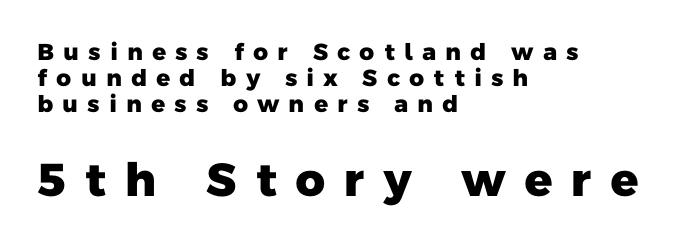
The image shows 46 px heavy sans-serif type; set left-aligned, tight line spacing (1.12x), unusually wide letter spacing (+0.38 em), not underlined; the second (bottom) block is 2.0x larger; low stroke contrast and a medium x-height.
